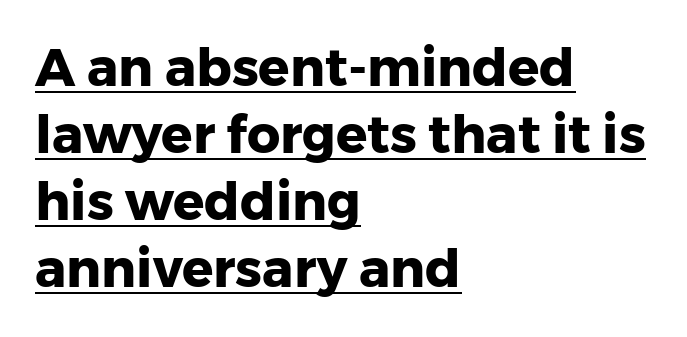
The glyphs are accompanied by a horizontal stroke just below them. Stroke thickness is high; the sample reads as a true bold. Is there any slant? The stems are plumb. This sample has the flowing, uneven cadence of proportional lettering. Caption: multi-line text, flush left, ragged right. Stroke terminals: plain, sans-serif.
